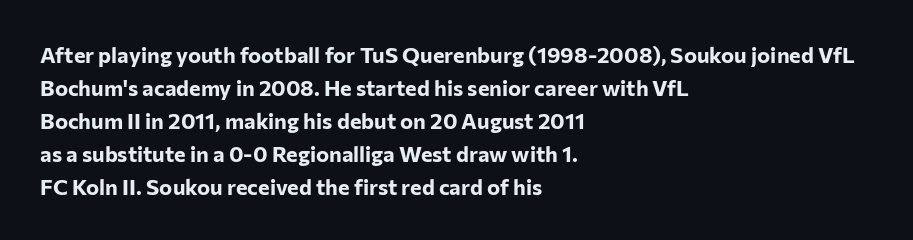
You'd pick this weight for a headline — it's a proper bold. The lettering holds an erect, upright posture throughout. Glance below the letters and you will spot only blank space. Layout note: lines flush left. Characters follow at the spacing the type designer built in. These lines sit exactly where default settings would place them.
